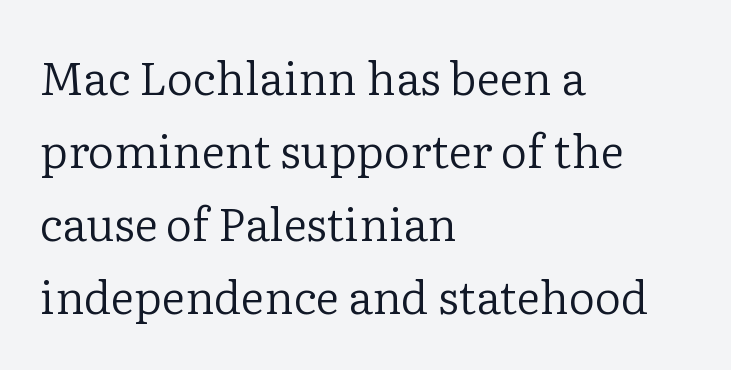
The image shows 46 px regular-weight serif type, upright; set left-aligned, normal line spacing (1.59x), normal letter spacing, not underlined; low stroke contrast and a medium x-height.
